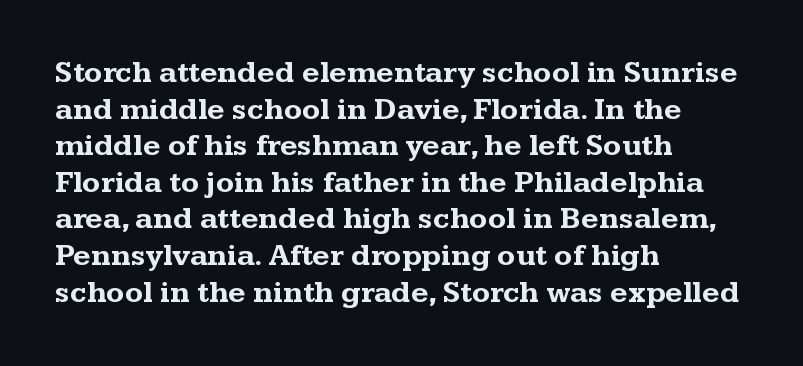
A typesetter would call this proportional, since set widths differ per character. Plenty of ink on the page — the face is bold. No word sits above an underline. The passage shown is typeset with a serif family. Style check: upright. Leftover space on each line is placed entirely after the last word.
